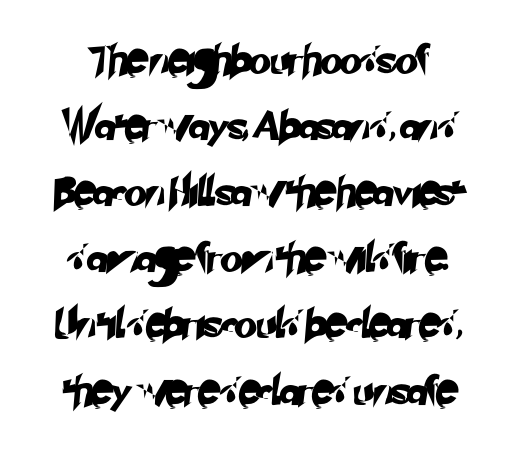
The image shows 29 px sans-serif type; set loose line spacing (2.28x), normal letter spacing, not underlined; low stroke contrast and a small x-height.
